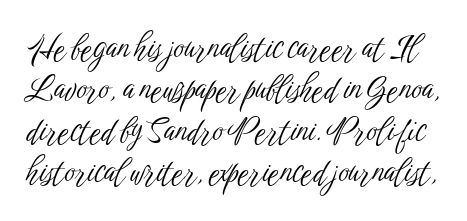
The image shows 32 px light, condensed sans-serif type; set normal line spacing (1.29x), normal letter spacing, not underlined; low stroke contrast and a medium x-height.
